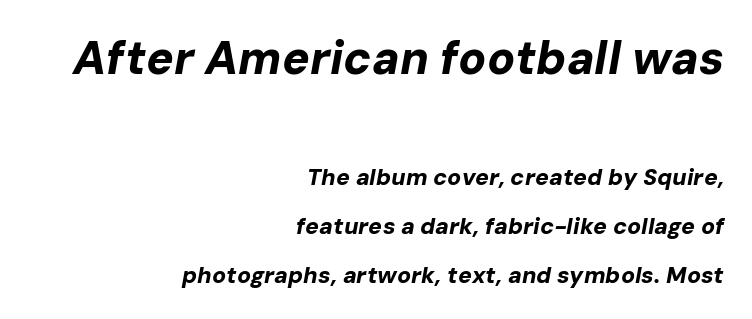
The image shows 46 px bold type, italic (leaning right); set right-aligned, loose line spacing (2.12x), normal letter spacing, not underlined; the first (top) block is 2.0x larger; low stroke contrast and a medium x-height.
